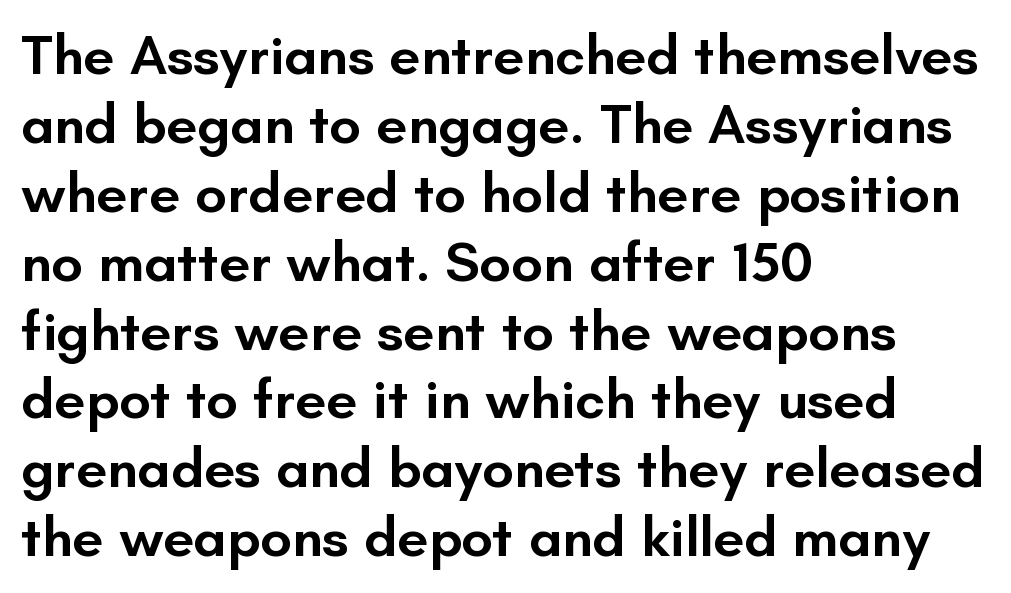
{"serif": "no", "italic": "no", "bold": "semi", "weight": "semibold", "width": "normal", "stroke_contrast": "low", "x_height": "small", "monospaced": "no", "underline": "no", "align": "left", "line_spacing_ratio": 1.23, "letter_spacing": "normal", "letter_spacing_em": 0.0, "glyph_px": 56}
